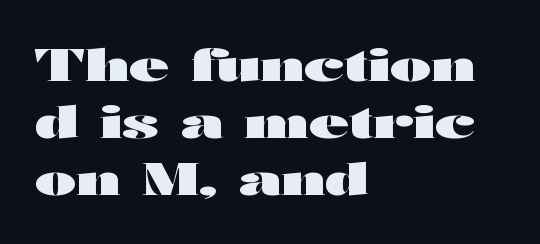
Posture: upright roman. Do the characters align in a grid? No, the font is proportional. A typesetter would call this zero additional tracking.
